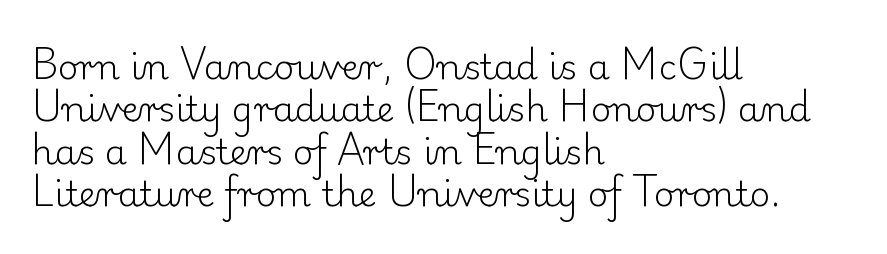
{"italic": "no", "bold": "no", "weight": "light", "width": "normal", "stroke_contrast": "low", "x_height": "small", "monospaced": "no", "underline": "no", "align": "left", "line_spacing_ratio": 1.21, "letter_spacing": "normal", "letter_spacing_em": 0.0, "glyph_px": 35}
